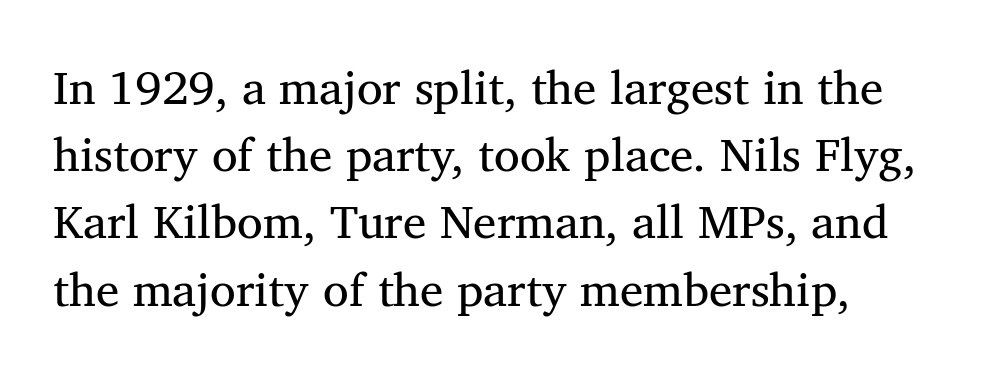
{"serif": "yes", "italic": "no", "bold": "no", "weight": "regular", "width": "normal", "stroke_contrast": "medium", "x_height": "medium", "monospaced": "no", "underline": "no", "line_spacing": "normal", "line_spacing_ratio": 1.43, "letter_spacing": "normal", "letter_spacing_em": 0.0, "glyph_px": 47}
